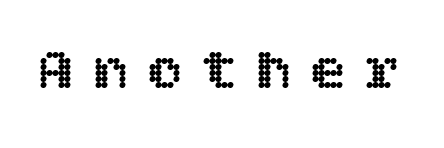
Q: Is the text italic (slanted)? A: No, it is upright.
Q: Is the text underlined? A: No.
Q: Is the spacing between letters normal or unusually wide? A: Unusually wide.
Q: Width (condensed, normal, or wide)? A: Normal.
Q: x-height? A: Large.
